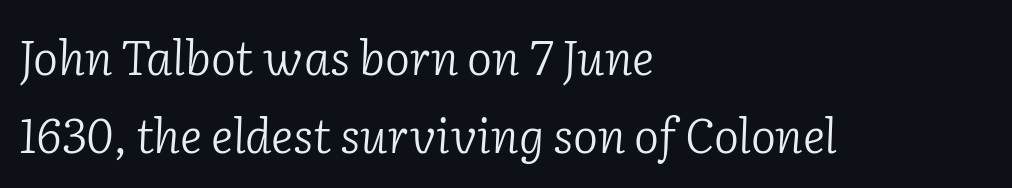
The image shows 47 px light serif type, italic (leaning right); set left-aligned, normal line spacing (1.67x), normal letter spacing, not underlined; low stroke contrast and a medium x-height.
